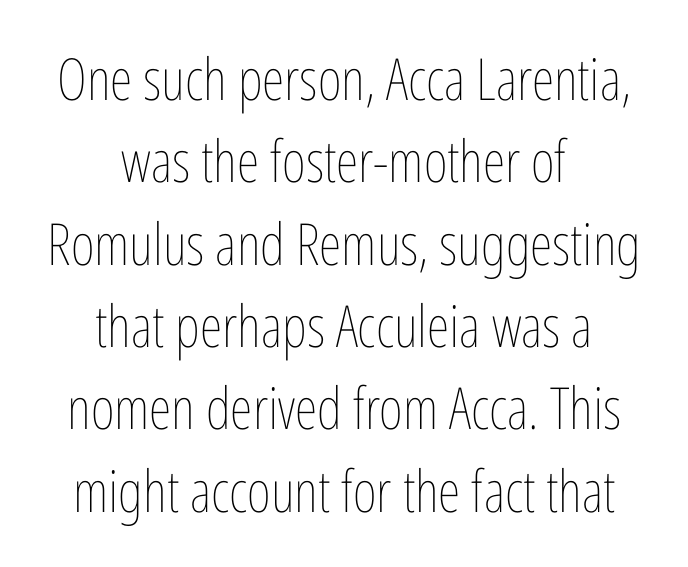
This is not heavy type; no bold has been used. Each new line begins a customary step beneath the previous one. These lines are centered, leaving both edges ragged. The strip under each line holds only bare page.
